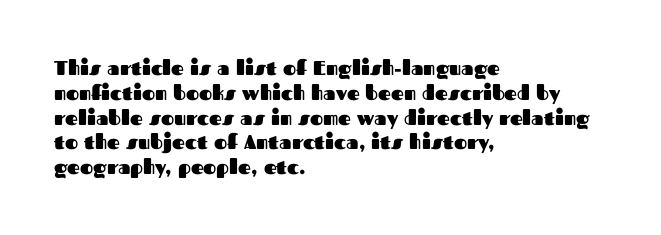
Line starts are locked; line ends wander. Tracking value appears to be zero — textbook default spacing. Style check: upright. Rule under the text: the space is simply empty. Heavy-handed strokes throughout: this text is bold.
